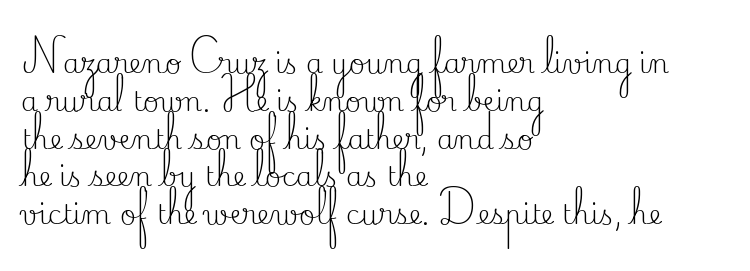
{"italic": "no", "bold": "no", "underline": "no", "align": "left", "line_spacing": "normal", "line_spacing_ratio": 1.4, "letter_spacing": "normal", "letter_spacing_em": 0.0, "glyph_px": 27}
